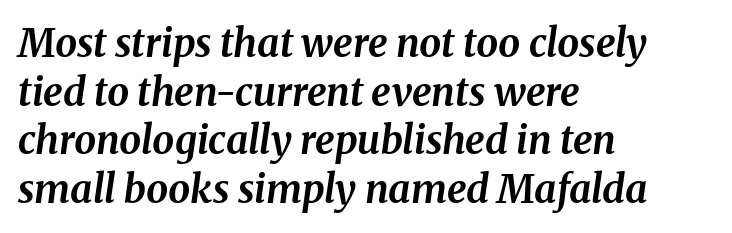
Honestly, the letter spacing is just normal — you wouldn't notice it. Students, this is bold: see how much ink each stroke carries. Evenly set lines give the paragraph a standard silhouette. Underline: absent. These lines are rendered in a variable-pitch font.
